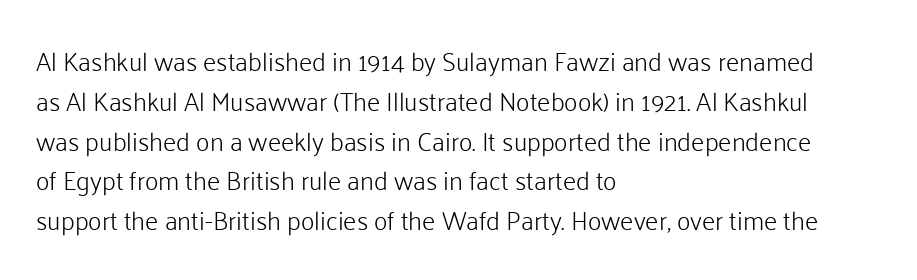
The image shows 26 px text type, upright; set left-aligned, normal line spacing (1.53x), normal letter spacing, not underlined.
